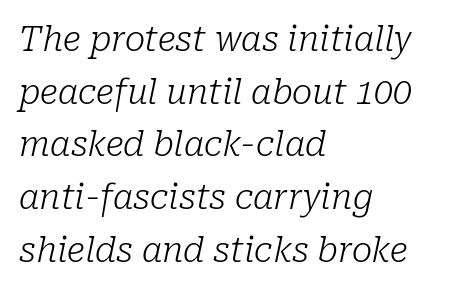
Italic: yes, the glyphs are oblique. The characters display serif detailing at their extremities. The gaps between neighbouring characters are ordinary and unremarkable. A quiet, ordinary-to-light weight characterises the typeface.
